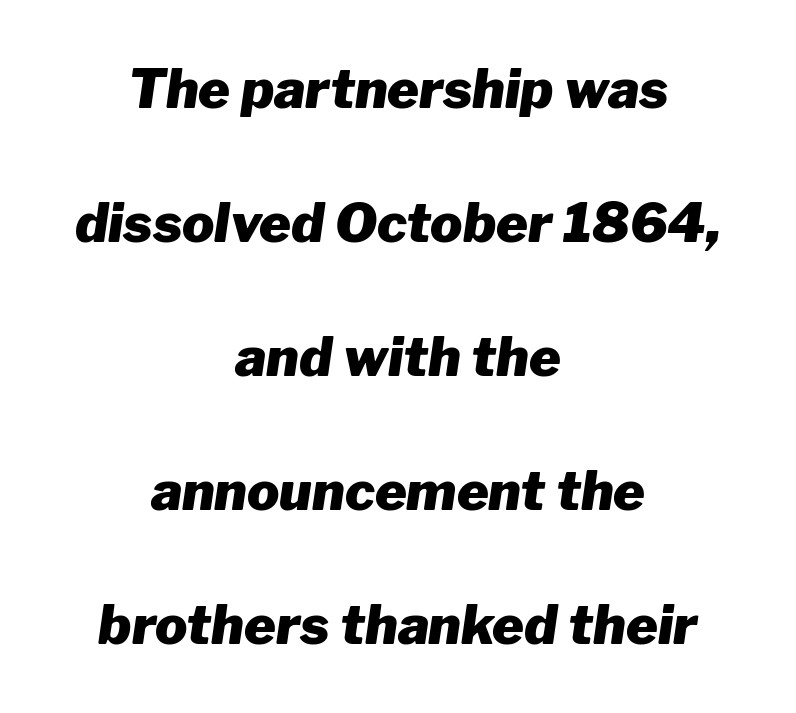
{"italic": "yes", "lean": "right", "slant_degrees": 8, "bold": "yes", "weight": "heavy", "width": "normal", "stroke_contrast": "low", "x_height": "medium", "monospaced": "no", "underline": "no", "align": "center", "line_spacing": "loose", "line_spacing_ratio": 2.48, "letter_spacing": "normal", "letter_spacing_em": 0.0, "glyph_px": 54}
